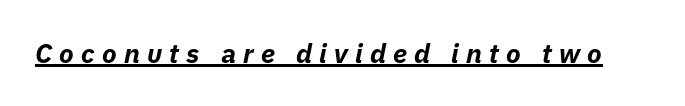
The image shows 27 px bold type, italic (leaning right); set unusually wide letter spacing (+0.27 em), underlined.
